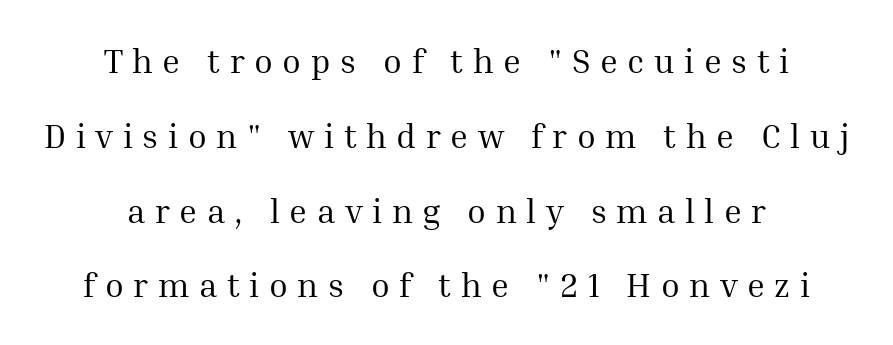
The words here are not underlined. Short note: letters widely spaced. This is serif lettering, the kind often seen in printed books. Summary of weight: not heavy and not bold.
